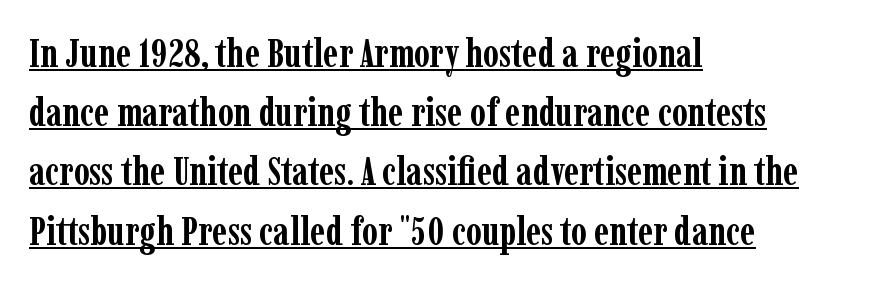
The image shows 40 px semibold, condensed serif type, upright; set left-aligned, normal line spacing (1.48x), normal letter spacing, underlined; low stroke contrast and a medium x-height.
